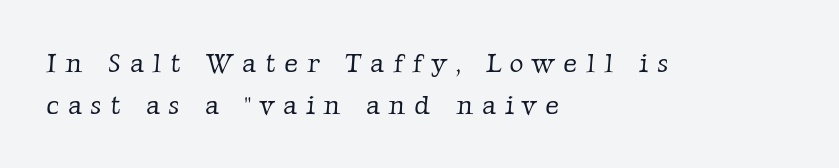
Q: Is the text bold? A: No.
Q: Is the text underlined? A: No.
Q: How is the paragraph aligned? A: Left-aligned.
Q: Is the spacing between letters normal or unusually wide? A: Unusually wide.
Q: Is the spacing between lines tight, normal or loose? A: Normal.
